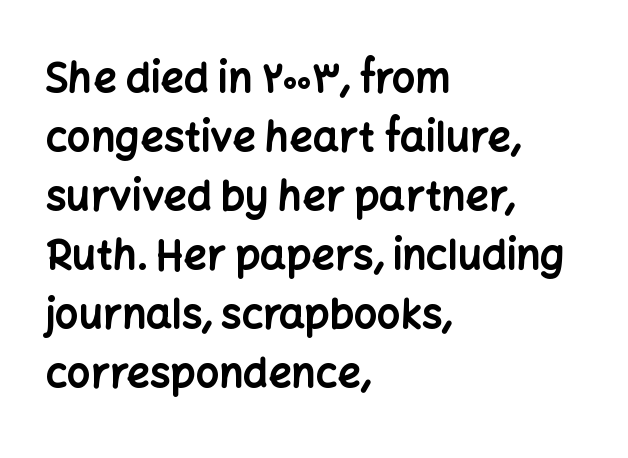
{"serif": "no", "italic": "no", "bold": "yes", "weight": "bold", "width": "normal", "stroke_contrast": "low", "x_height": "medium", "monospaced": "no", "underline": "no", "align": "left", "line_spacing": "normal", "line_spacing_ratio": 1.44, "letter_spacing": "normal", "letter_spacing_em": 0.0, "glyph_px": 41}
